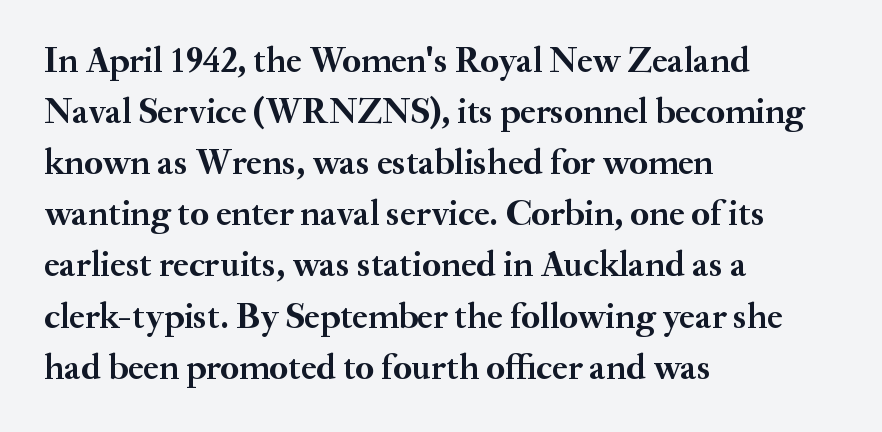
Q: Is the text bold? A: Yes.
Q: Is the text italic (slanted)? A: No, it is upright.
Q: Is the typeface a serif or a sans-serif typeface? A: Serif.
Q: Is the text underlined? A: No.
Q: How is the paragraph aligned? A: Left-aligned.
Q: Is the spacing between letters normal or unusually wide? A: Normal.
Q: Is the spacing between lines tight, normal or loose? A: Normal.
Q: Width (condensed, normal, or wide)? A: Normal.
Q: Stroke contrast? A: Medium.
Q: x-height? A: Small.
Q: Monospaced? A: No.
